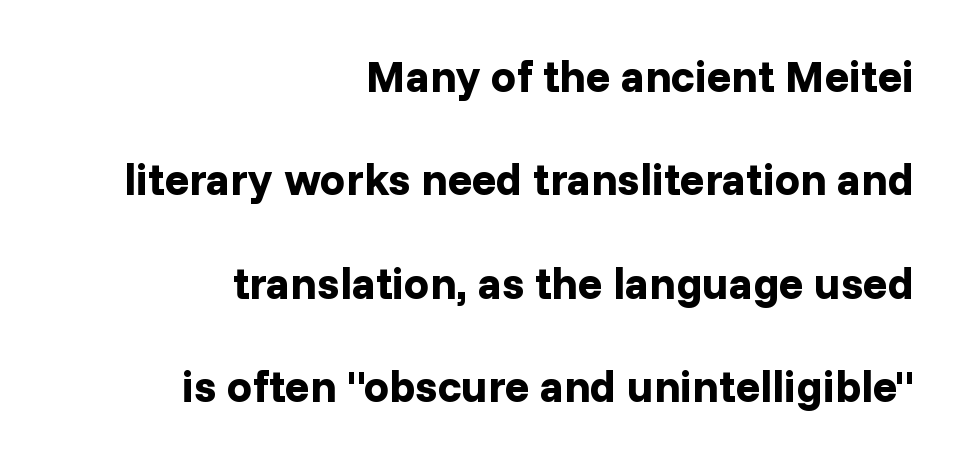
Q: Is the text bold? A: Yes.
Q: Is the text italic (slanted)? A: No, it is upright.
Q: Is the typeface a serif or a sans-serif typeface? A: Sans-serif.
Q: Is the text underlined? A: No.
Q: How is the paragraph aligned? A: Right-aligned.
Q: Is the spacing between letters normal or unusually wide? A: Normal.
Q: Is the spacing between lines tight, normal or loose? A: Loose.
Q: Width (condensed, normal, or wide)? A: Normal.
Q: Stroke contrast? A: Low.
Q: x-height? A: Medium.
Q: Monospaced? A: No.
